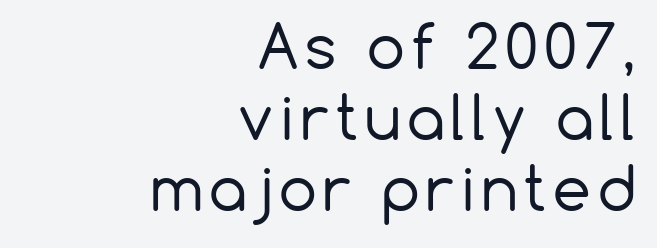
Q: Is the text bold? A: No.
Q: Is the text italic (slanted)? A: No, it is upright.
Q: Is the typeface a serif or a sans-serif typeface? A: Sans-serif.
Q: Is the text underlined? A: No.
Q: How is the paragraph aligned? A: Right-aligned.
Q: Width (condensed, normal, or wide)? A: Normal.
Q: Stroke contrast? A: Low.
Q: x-height? A: Medium.
Q: Monospaced? A: No.
